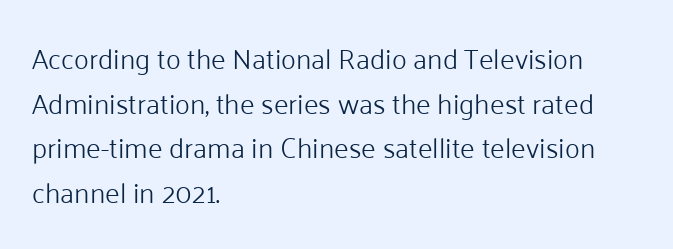
One glance says typical: line gaps are just what's usual. Layout note: lines flush left. I'd call this a sans setting — the letters go barefoot. Check the space under the baseline: it is left empty.
